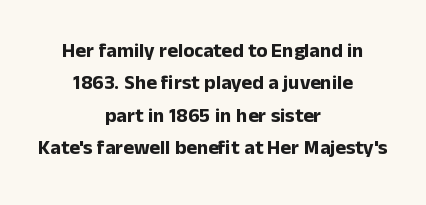
Q: Is the text bold? A: Yes.
Q: Is the text italic (slanted)? A: No, it is upright.
Q: Is the text underlined? A: No.
Q: How is the paragraph aligned? A: Centered.
Q: Is the spacing between letters normal or unusually wide? A: Normal.
Q: Is the spacing between lines tight, normal or loose? A: Normal.
